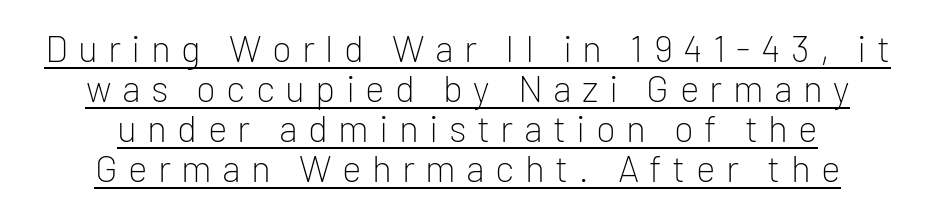
The rendering positions every line midway between the sides. Caption: expanded tracking, letters set apart. In terms of letterform style, serifs are entirely absent. The weight tops out at a normal text grade. The passage shown stacks its lines with hardly any gap.
